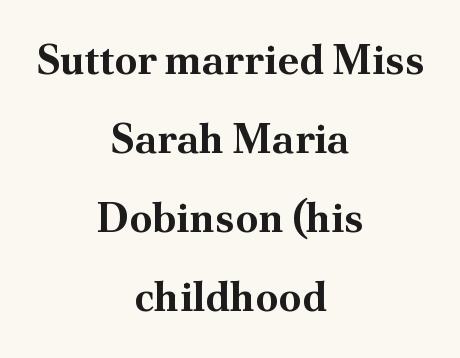
The image shows 41 px bold serif type, upright; set centered, loose line spacing (1.93x), normal letter spacing, not underlined; medium stroke contrast and a small x-height.
